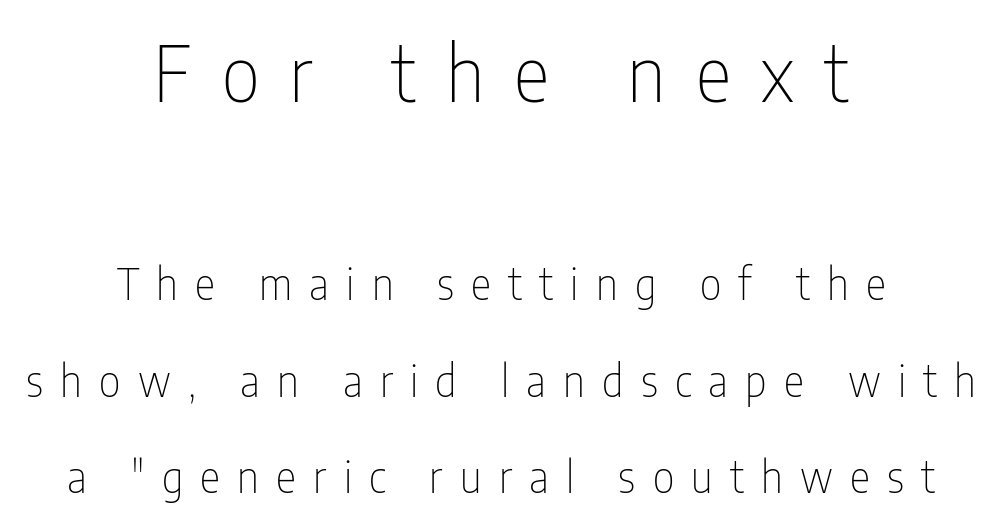
The image shows 76 px thin, condensed sans-serif type, upright; set centered, loose line spacing (2.25x), unusually wide letter spacing (+0.4 em), not underlined; the first (top) block is 1.77x larger; low stroke contrast and a medium x-height.
